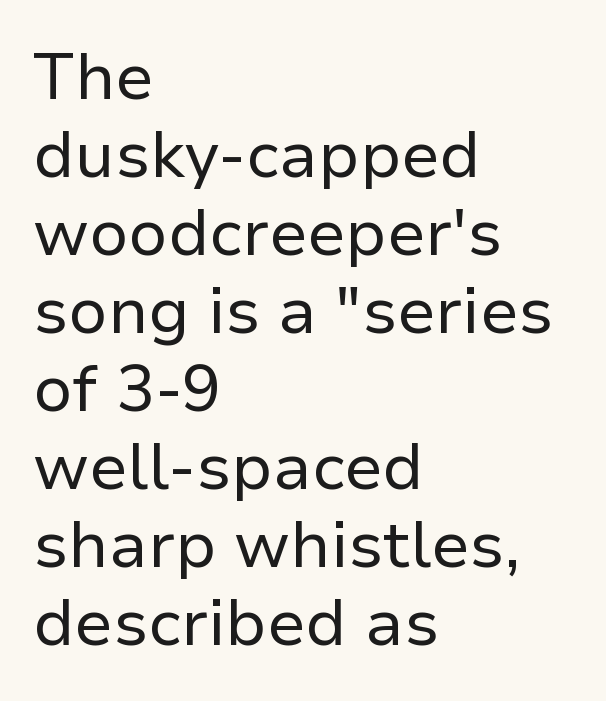
Is this a sans? Yes — the strokes have no serifs. Does extra space separate the letters? No, they use regular spacing. If you drew a line through each stem, it would be perfectly vertical. Here the designer chose a conventional face with non-uniform glyph widths. Weight: not bold — regular or lighter. Leftover space on each line is placed entirely after the last word.
